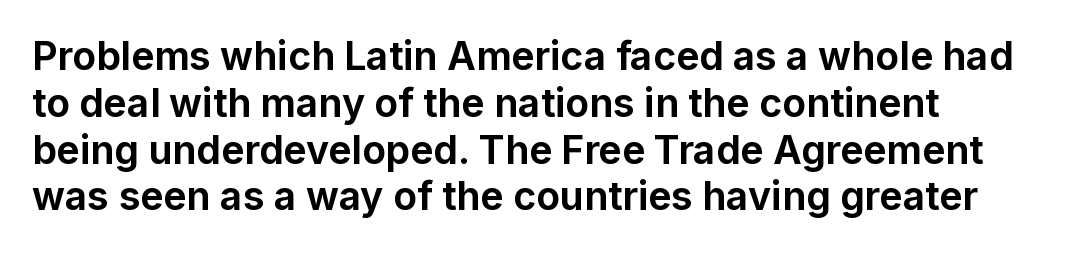
Q: Is the text bold? A: Yes.
Q: Is the text italic (slanted)? A: No, it is upright.
Q: Is the typeface a serif or a sans-serif typeface? A: Sans-serif.
Q: Is the text underlined? A: No.
Q: How is the paragraph aligned? A: Left-aligned.
Q: Is the spacing between letters normal or unusually wide? A: Normal.
Q: Width (condensed, normal, or wide)? A: Normal.
Q: Stroke contrast? A: Low.
Q: x-height? A: Medium.
Q: Monospaced? A: No.
